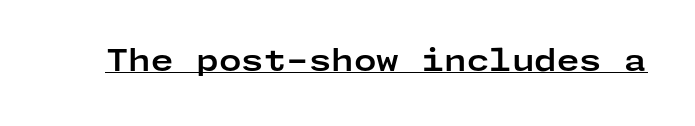
{"serif": "no", "italic": "no", "bold": "yes", "weight": "bold", "width": "wide", "stroke_contrast": "low", "x_height": "medium", "underline": "yes", "letter_spacing": "normal", "letter_spacing_em": 0.0, "glyph_px": 29}
